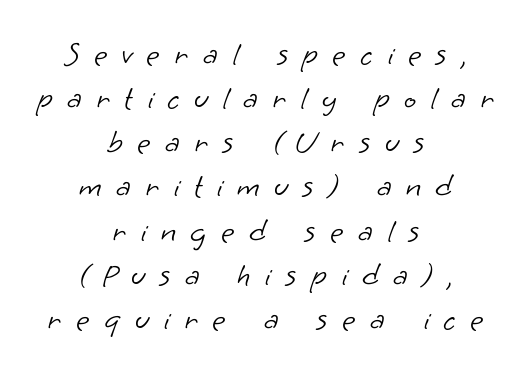
The image shows 32 px light sans-serif type; set centered, normal line spacing (1.38x), unusually wide letter spacing (+0.45 em), not underlined; low stroke contrast and a small x-height.
